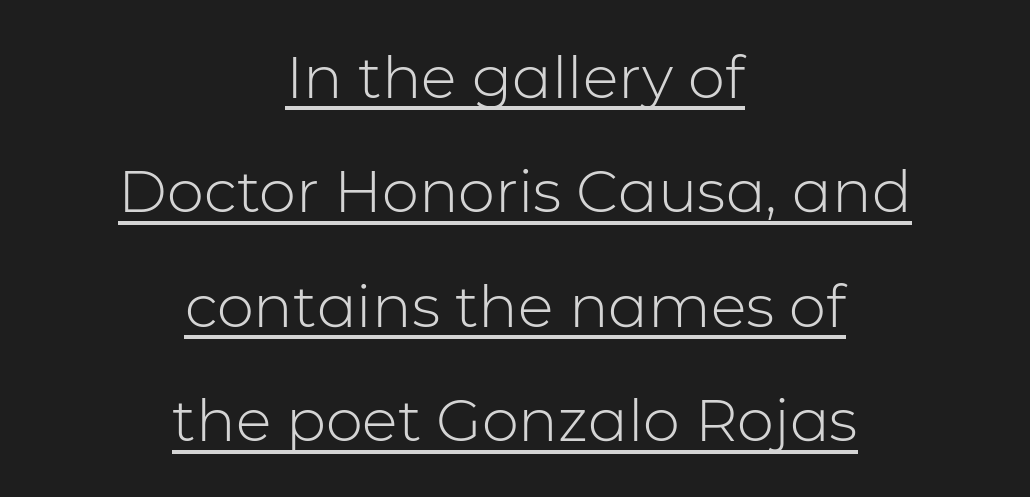
Q: Is the text bold? A: No.
Q: Is the text italic (slanted)? A: No, it is upright.
Q: Is the typeface a serif or a sans-serif typeface? A: Sans-serif.
Q: Is the text underlined? A: Yes.
Q: How is the paragraph aligned? A: Centered.
Q: Is the spacing between letters normal or unusually wide? A: Normal.
Q: Is the spacing between lines tight, normal or loose? A: Loose.
Q: Width (condensed, normal, or wide)? A: Normal.
Q: Stroke contrast? A: Low.
Q: x-height? A: Medium.
Q: Monospaced? A: No.
